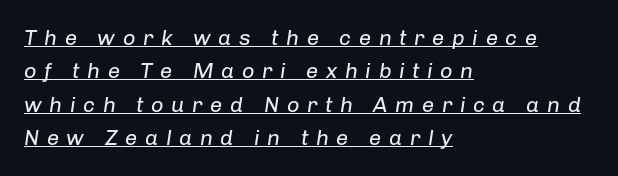
A baseline rule has been typeset under these characters. Line spacing here is normal. Does the lettering tilt? It does — this is italic. Short note: letters widely spaced. Teacher's note: observe the even left margin — that is flush-left alignment. No heavy texture on the line: the type isn't bold.
